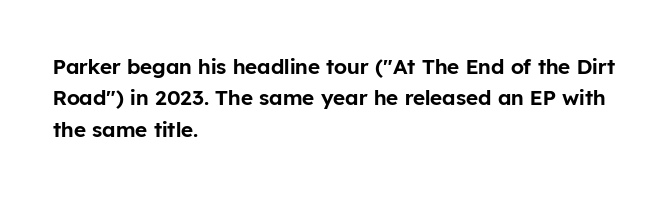
Q: Is the text italic (slanted)? A: No, it is upright.
Q: Is the text underlined? A: No.
Q: How is the paragraph aligned? A: Left-aligned.
Q: Is the spacing between letters normal or unusually wide? A: Normal.
Q: Is the spacing between lines tight, normal or loose? A: Normal.
